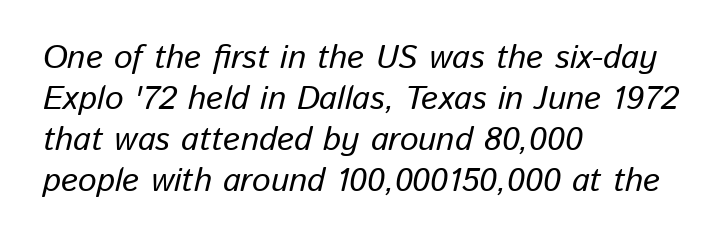
{"italic": "yes", "lean": "right", "slant_degrees": 13, "width": "normal", "stroke_contrast": "low", "x_height": "medium", "monospaced": "no", "underline": "no", "align": "left", "line_spacing_ratio": 1.24, "letter_spacing": "normal", "letter_spacing_em": 0.0, "glyph_px": 33}
